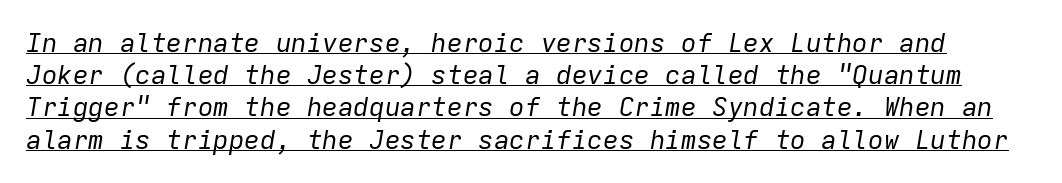
{"italic": "yes", "lean": "right", "slant_degrees": 9, "bold": "no", "underline": "yes", "line_spacing_ratio": 1.24, "letter_spacing": "normal", "letter_spacing_em": 0.0, "glyph_px": 26}
